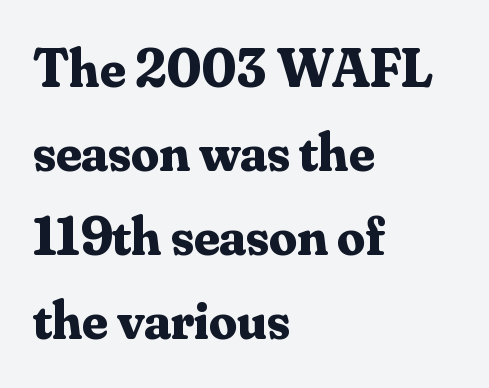
Q: Is the text bold? A: Yes.
Q: Is the text italic (slanted)? A: No, it is upright.
Q: Is the typeface a serif or a sans-serif typeface? A: Serif.
Q: Is the text underlined? A: No.
Q: How is the paragraph aligned? A: Left-aligned.
Q: Is the spacing between letters normal or unusually wide? A: Normal.
Q: Is the spacing between lines tight, normal or loose? A: Normal.
Q: Width (condensed, normal, or wide)? A: Normal.
Q: Stroke contrast? A: Medium.
Q: x-height? A: Small.
Q: Monospaced? A: No.
